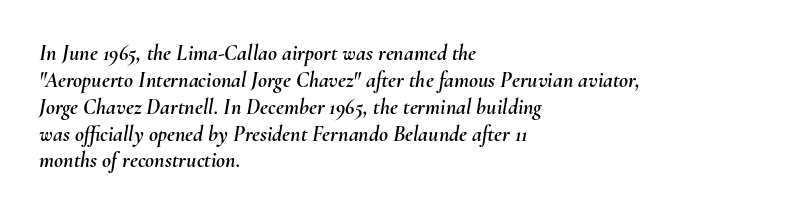
{"italic": "yes", "lean": "right", "slant_degrees": 10, "underline": "no", "align": "left", "line_spacing_ratio": 1.22, "letter_spacing": "normal", "letter_spacing_em": 0.0, "glyph_px": 22}
